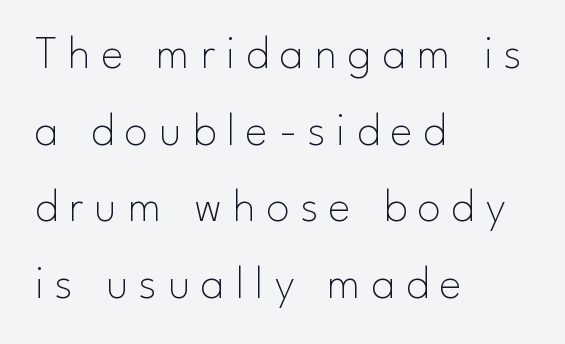
Looks like regular typesetting: each glyph gets only the width it needs. Each row of text sits above clean, open space. Letter spacing: wide. The rendering shows plain stroke endings on the letterforms — a sans-serif design.
